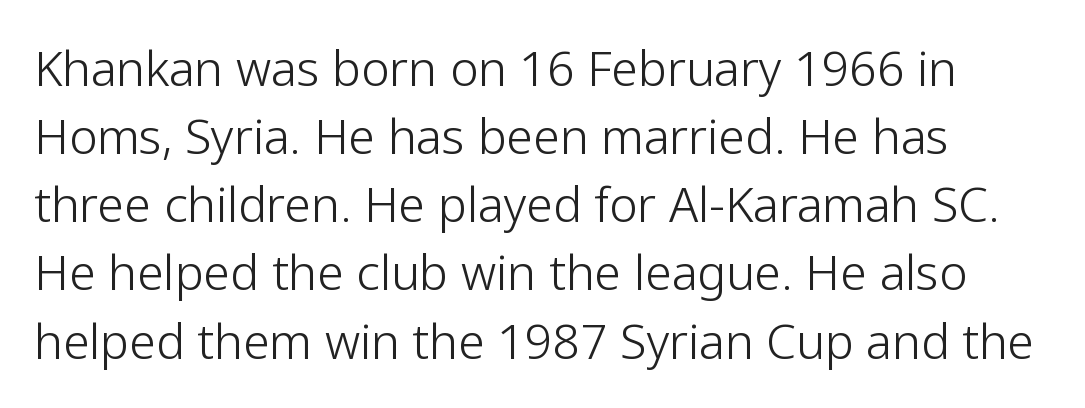
Q: Is the text bold? A: No.
Q: Is the text italic (slanted)? A: No, it is upright.
Q: Is the typeface a serif or a sans-serif typeface? A: Sans-serif.
Q: Is the text underlined? A: No.
Q: How is the paragraph aligned? A: Left-aligned.
Q: Is the spacing between letters normal or unusually wide? A: Normal.
Q: Is the spacing between lines tight, normal or loose? A: Normal.
Q: Width (condensed, normal, or wide)? A: Normal.
Q: Stroke contrast? A: Low.
Q: x-height? A: Medium.
Q: Monospaced? A: No.
